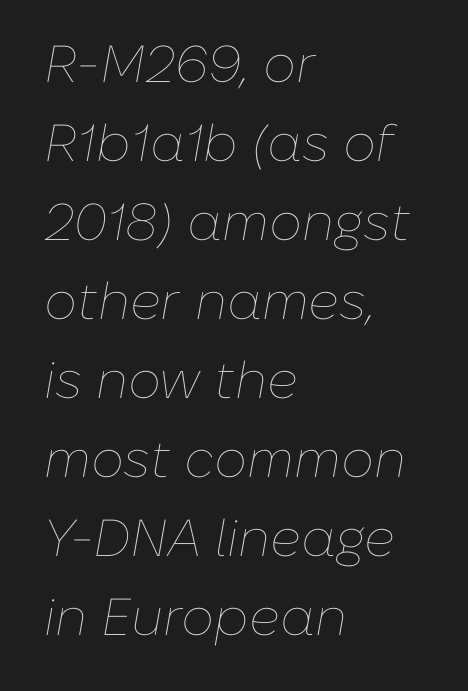
{"italic": "yes", "lean": "right", "slant_degrees": 10, "bold": "no", "weight": "thin", "width": "normal", "stroke_contrast": "low", "x_height": "medium", "monospaced": "no", "underline": "no", "align": "left", "line_spacing": "normal", "line_spacing_ratio": 1.52, "letter_spacing": "normal", "letter_spacing_em": 0.0, "glyph_px": 52}
